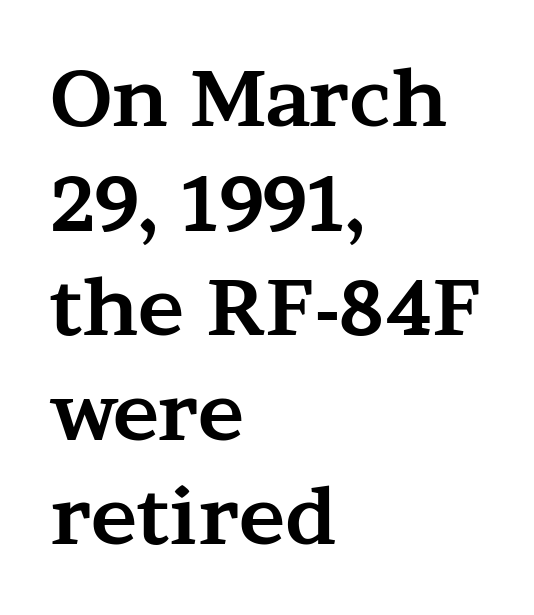
{"serif": "yes", "italic": "no", "bold": "yes", "weight": "bold", "width": "wide", "stroke_contrast": "medium", "x_height": "medium", "monospaced": "no", "underline": "no", "align": "left", "line_spacing": "normal", "line_spacing_ratio": 1.34, "letter_spacing": "normal", "letter_spacing_em": 0.0, "glyph_px": 78}
